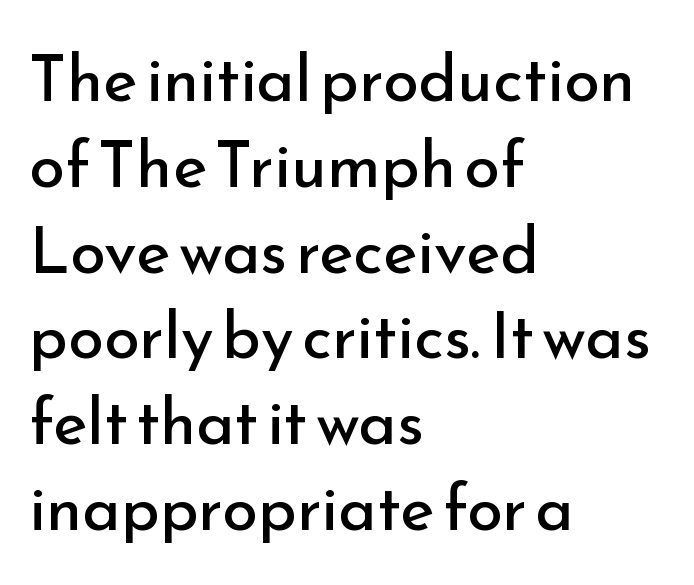
Note the varied advance widths — an 'i' is clearly narrower than an 'm'. The typeface chosen for these lines omits serifs. The strip under each line holds only bare page. Line beginnings align vertically; line endings do not. No heavy texture on the line: the type isn't bold. Posture: straight, roman, zero tilt.
